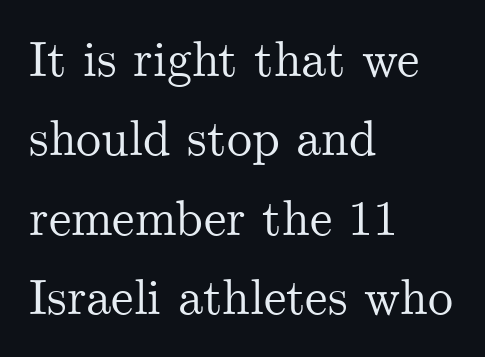
The image shows 50 px serif type, upright; set left-aligned, normal line spacing (1.59x), normal letter spacing, not underlined; medium stroke contrast and a small x-height.
